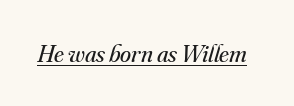
Q: Is the text bold? A: No.
Q: Is the text italic (slanted)? A: Yes, it leans right by about 16 degrees.
Q: Is the text underlined? A: Yes.
Q: Is the spacing between letters normal or unusually wide? A: Normal.
